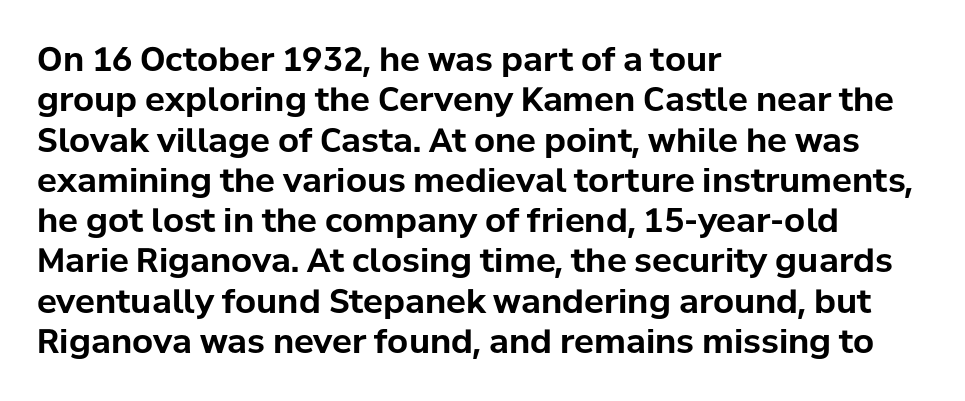
Q: Is the text bold? A: Yes.
Q: Is the text italic (slanted)? A: No, it is upright.
Q: Is the typeface a serif or a sans-serif typeface? A: Sans-serif.
Q: Is the text underlined? A: No.
Q: How is the paragraph aligned? A: Left-aligned.
Q: Is the spacing between letters normal or unusually wide? A: Normal.
Q: Width (condensed, normal, or wide)? A: Normal.
Q: Stroke contrast? A: Low.
Q: x-height? A: Medium.
Q: Monospaced? A: No.
